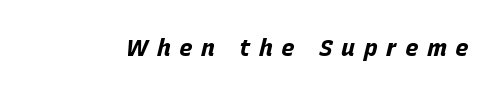
Q: Is the text bold? A: Yes.
Q: Is the text italic (slanted)? A: Yes, it leans right by about 15 degrees.
Q: Is the text underlined? A: No.
Q: Is the spacing between letters normal or unusually wide? A: Unusually wide.
